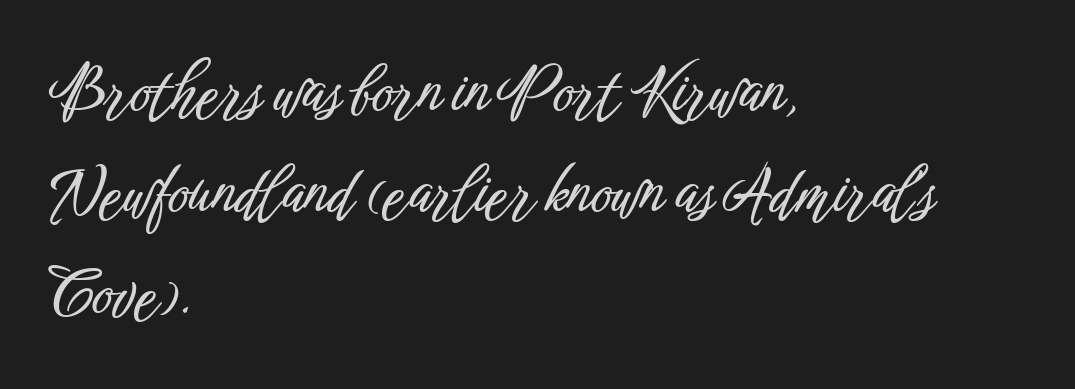
Each letter keeps its own natural width here, so spacing adapts to shape. Alignment: flush left. Has an underline been added? It has not. Observe the absence of serifs on each vertical stroke in this sample. No extra tracking has been applied to these lines.
